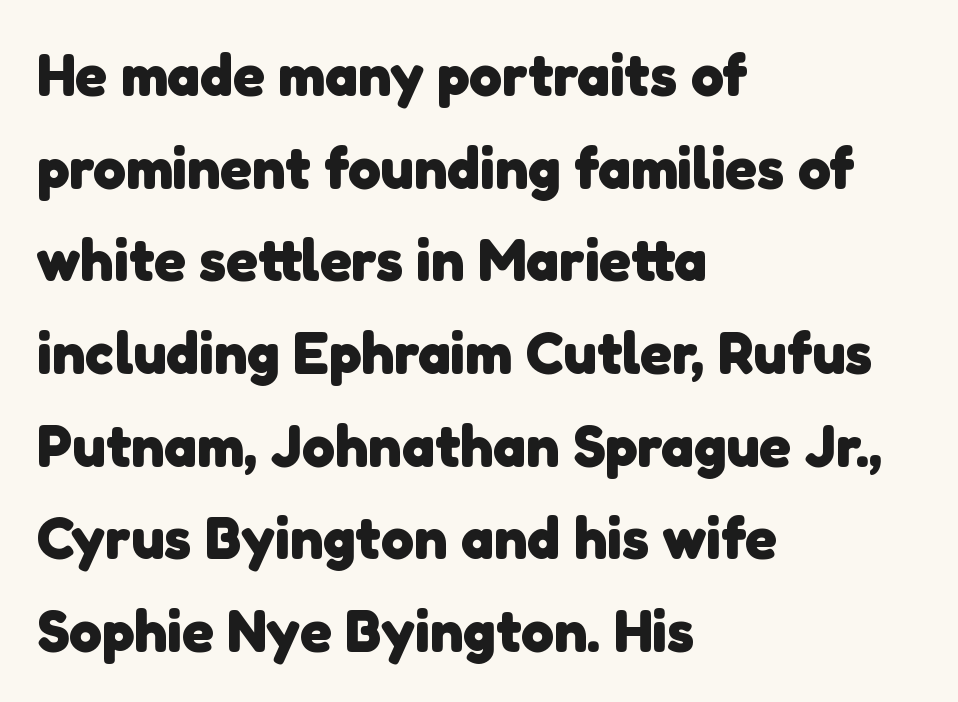
The image shows 59 px heavy sans-serif type; set left-aligned, normal line spacing (1.57x), normal letter spacing, not underlined; low stroke contrast and a medium x-height.
